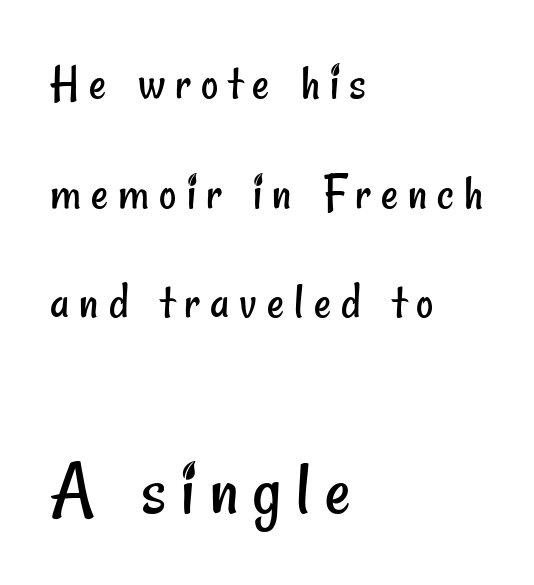
{"serif": "no", "bold": "no", "weight": "regular", "width": "condensed", "stroke_contrast": "low", "x_height": "small", "monospaced": "no", "underline": "no", "align": "left", "line_spacing": "loose", "line_spacing_ratio": 2.07, "larger_block": "second", "size_ratio": 1.49, "glyph_px": 79}
